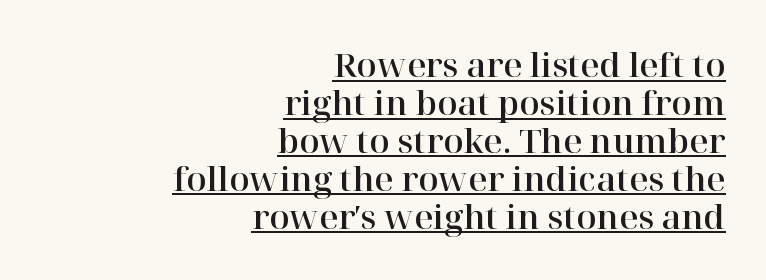
{"serif": "yes", "italic": "no", "width": "normal", "stroke_contrast": "high", "x_height": "medium", "monospaced": "no", "underline": "yes", "align": "right", "line_spacing": "tight", "line_spacing_ratio": 1.15, "letter_spacing": "normal", "letter_spacing_em": 0.0, "glyph_px": 33}
